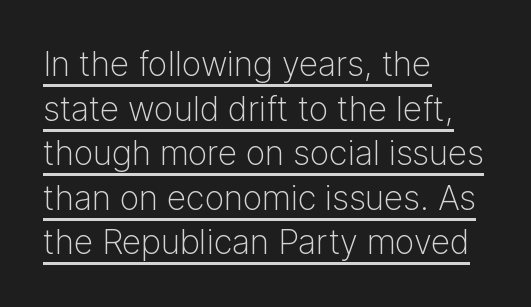
{"serif": "no", "italic": "no", "bold": "no", "weight": "light", "width": "normal", "stroke_contrast": "low", "x_height": "medium", "monospaced": "no", "underline": "yes", "align": "left", "line_spacing": "normal", "line_spacing_ratio": 1.31, "letter_spacing": "normal", "letter_spacing_em": 0.0, "glyph_px": 34}
